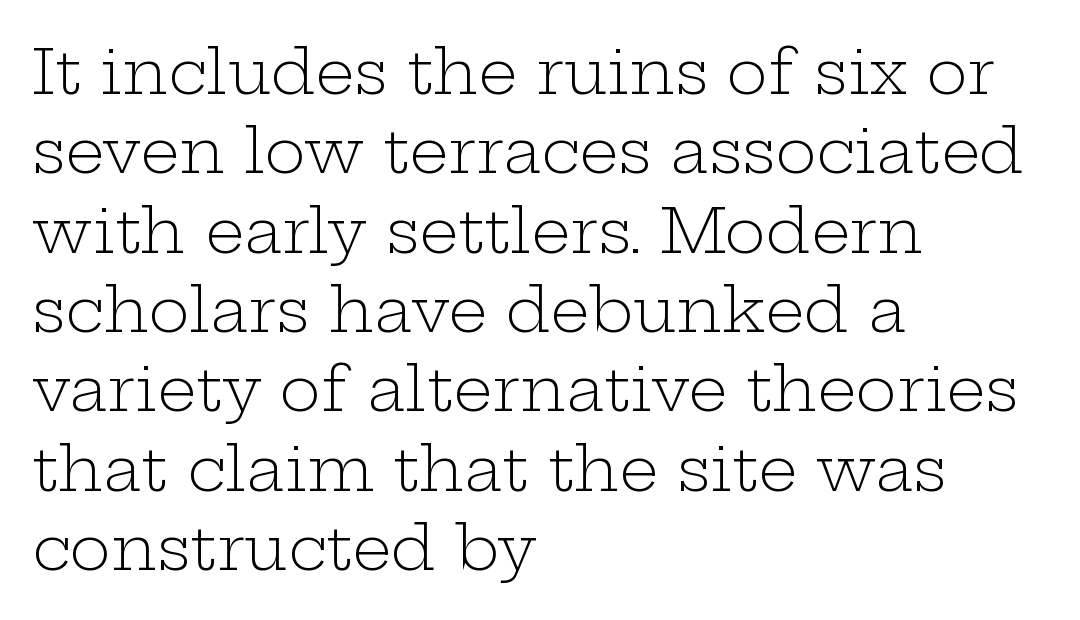
The image shows 62 px light, wide serif type, upright; set left-aligned, normal line spacing (1.28x), normal letter spacing, not underlined; low stroke contrast and a medium x-height.
